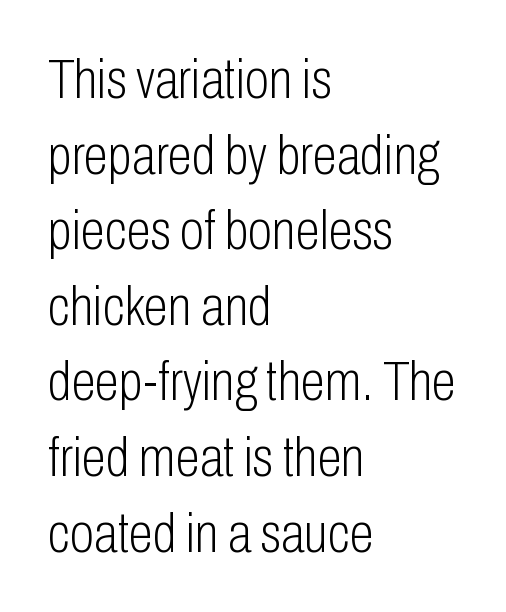
Q: Is the text bold? A: No.
Q: Is the text italic (slanted)? A: No, it is upright.
Q: Is the typeface a serif or a sans-serif typeface? A: Sans-serif.
Q: Is the text underlined? A: No.
Q: How is the paragraph aligned? A: Left-aligned.
Q: Is the spacing between letters normal or unusually wide? A: Normal.
Q: Is the spacing between lines tight, normal or loose? A: Normal.
Q: Width (condensed, normal, or wide)? A: Condensed.
Q: Stroke contrast? A: Low.
Q: x-height? A: Medium.
Q: Monospaced? A: No.
